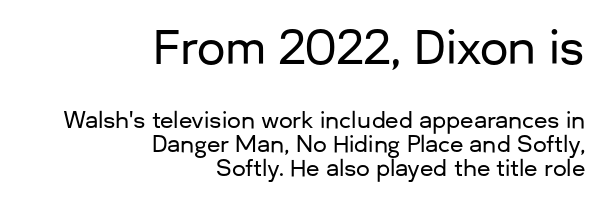
Is the letter spacing exaggerated? No — it looks like the ordinary default. The lettering holds an erect, upright posture throughout. These lines huddle together more closely than default settings would place them. Looks like regular typesetting: each glyph gets only the width it needs. The designer went with a sans here, leaving each stem footless. Decoration check: the copy has no underline.
